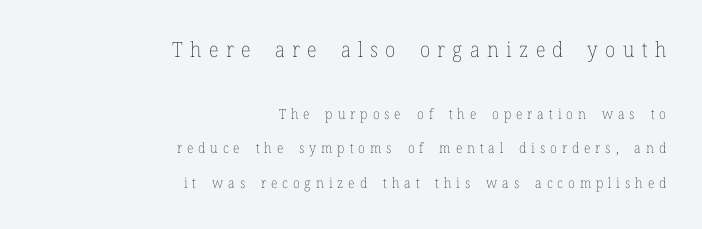
The composition opens big and finishes small. A student would call this right alignment; a typographer would say flush right, rag left. Unbolded letterforms with no extra heft. The zone under the glyphs is completely vacant. The vertical gap from one line to the next is large.
